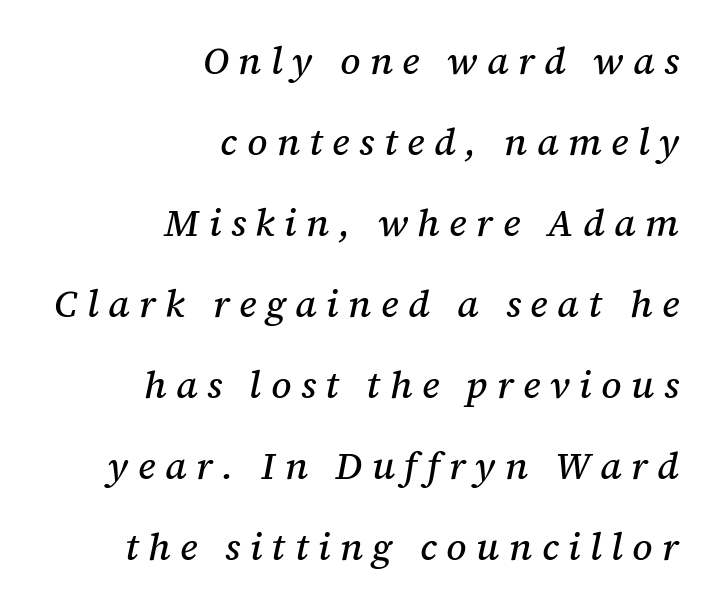
The image shows 38 px serif type, italic (leaning right); set right-aligned, loose line spacing (2.13x), unusually wide letter spacing (+0.25 em), not underlined; medium stroke contrast and a medium x-height.
